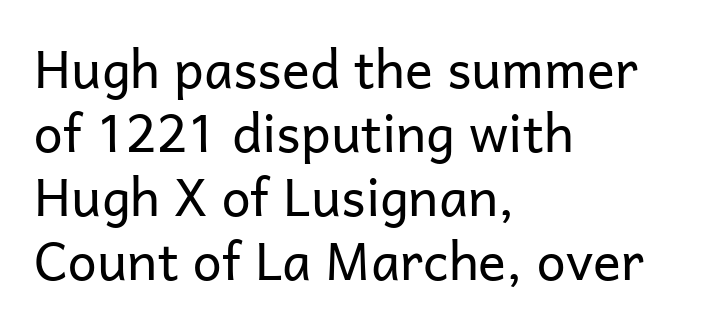
The image shows 52 px regular-weight sans-serif type, upright; set left-aligned, line spacing 1.23x, normal letter spacing, not underlined; low stroke contrast and a medium x-height.
